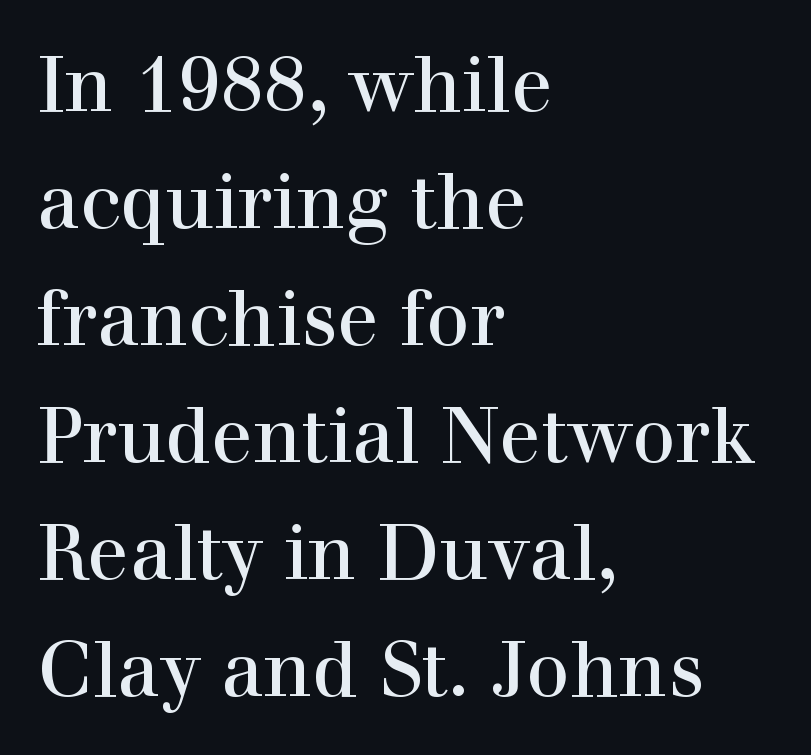
{"serif": "yes", "italic": "no", "width": "normal", "x_height": "medium", "monospaced": "no", "underline": "no", "align": "left", "line_spacing": "normal", "line_spacing_ratio": 1.52, "letter_spacing": "normal", "letter_spacing_em": 0.0, "glyph_px": 77}
